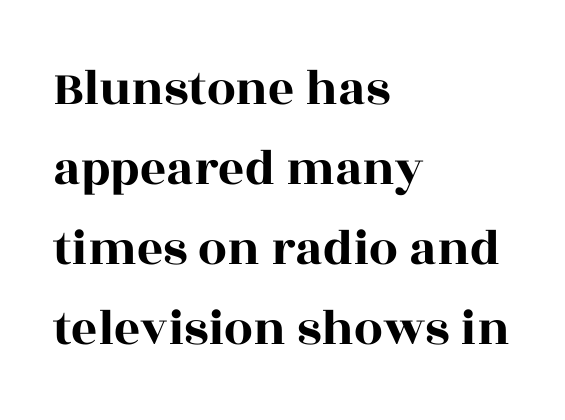
Q: Is the text italic (slanted)? A: No, it is upright.
Q: Is the typeface a serif or a sans-serif typeface? A: Serif.
Q: Is the text underlined? A: No.
Q: How is the paragraph aligned? A: Left-aligned.
Q: Is the spacing between letters normal or unusually wide? A: Normal.
Q: Is the spacing between lines tight, normal or loose? A: Normal.
Q: Width (condensed, normal, or wide)? A: Wide.
Q: x-height? A: Large.
Q: Monospaced? A: No.
